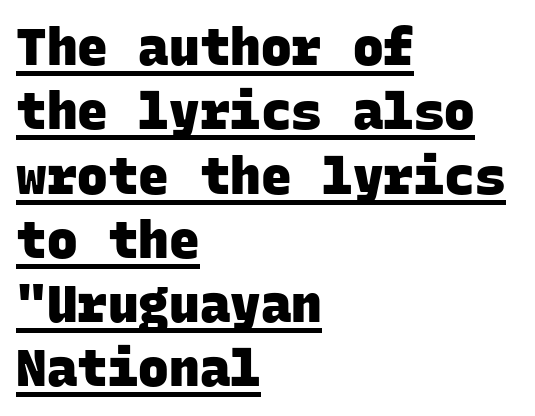
{"serif": "no", "bold": "yes", "weight": "heavy", "width": "normal", "stroke_contrast": "low", "x_height": "large", "monospaced": "yes", "underline": "yes", "align": "left", "line_spacing": "normal", "line_spacing_ratio": 1.26, "letter_spacing": "normal", "letter_spacing_em": 0.0, "glyph_px": 51}
